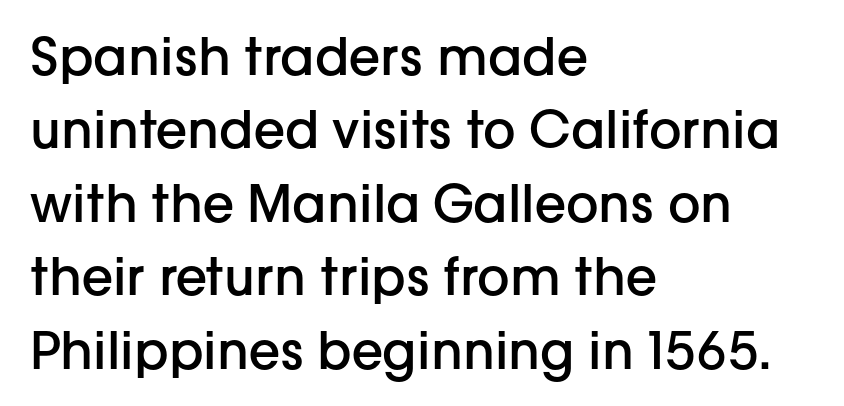
The image shows 51 px semibold sans-serif type, upright; set left-aligned, normal line spacing (1.44x), normal letter spacing, not underlined; low stroke contrast and a medium x-height.
